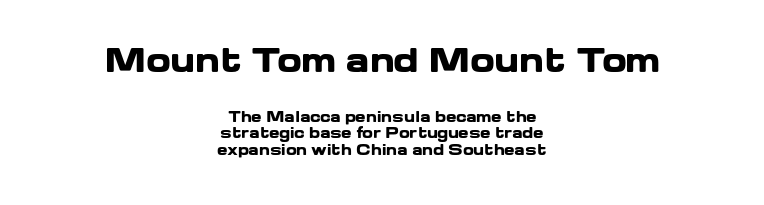
{"serif": "no", "italic": "no", "bold": "yes", "weight": "heavy", "width": "wide", "stroke_contrast": "low", "x_height": "medium", "monospaced": "no", "underline": "no", "align": "center", "line_spacing_ratio": 1.19, "letter_spacing": "normal", "letter_spacing_em": 0.0, "larger_block": "first", "size_ratio": 2.29, "glyph_px": 32}
